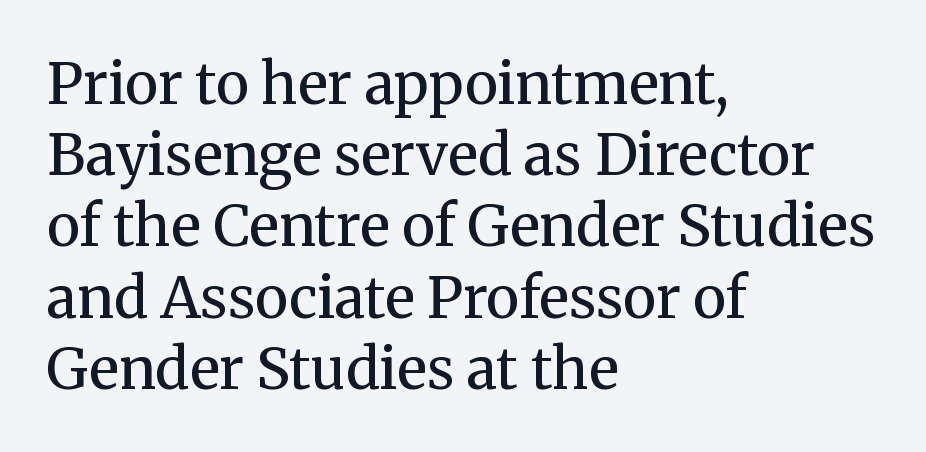
{"serif": "yes", "italic": "no", "bold": "no", "weight": "regular", "width": "normal", "stroke_contrast": "medium", "x_height": "medium", "monospaced": "no", "underline": "no", "align": "left", "line_spacing": "normal", "line_spacing_ratio": 1.25, "letter_spacing": "normal", "letter_spacing_em": 0.0, "glyph_px": 57}
